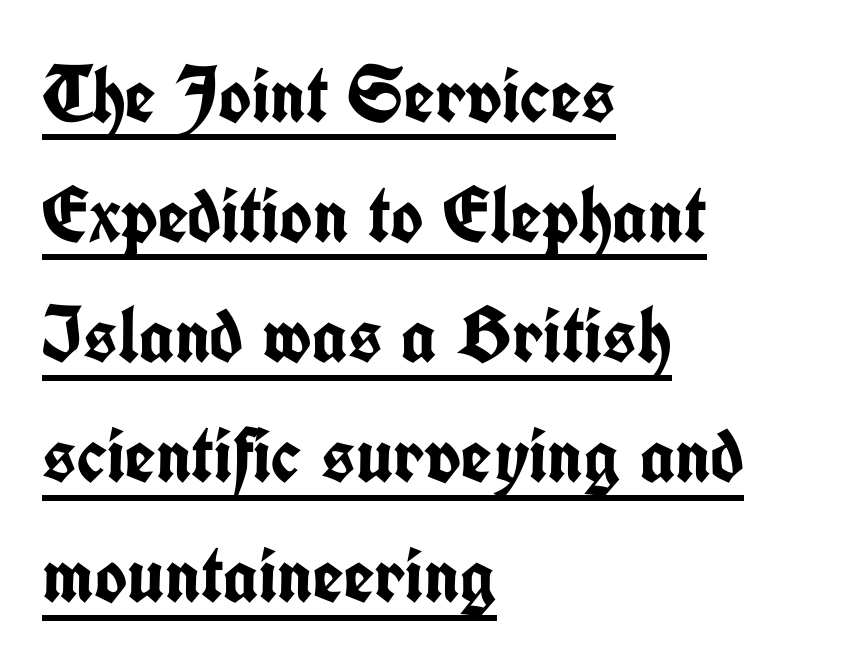
Do the characters align in a grid? No, the font is proportional. The lines sit at an ordinary, default distance from one another. These words are printed bold, with thick strokes throughout. This rendering features underlined lettering.
